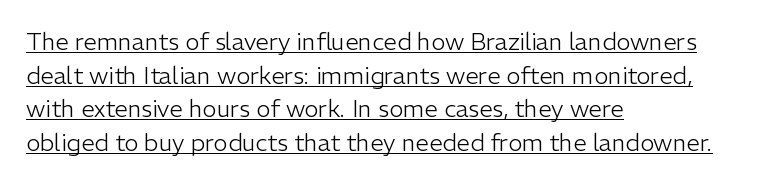
Q: Is the text bold? A: No.
Q: Is the text italic (slanted)? A: No, it is upright.
Q: Is the text underlined? A: Yes.
Q: How is the paragraph aligned? A: Left-aligned.
Q: Is the spacing between letters normal or unusually wide? A: Normal.
Q: Is the spacing between lines tight, normal or loose? A: Normal.
